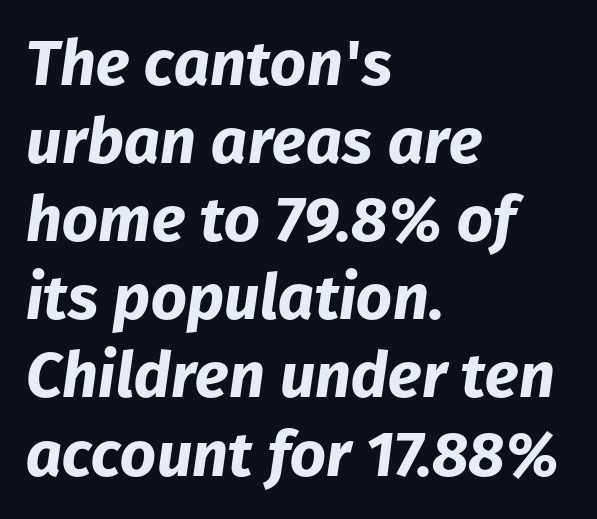
The image shows 63 px bold type, italic (leaning right); set left-aligned, line spacing 1.24x, normal letter spacing, not underlined; low stroke contrast and a medium x-height.
